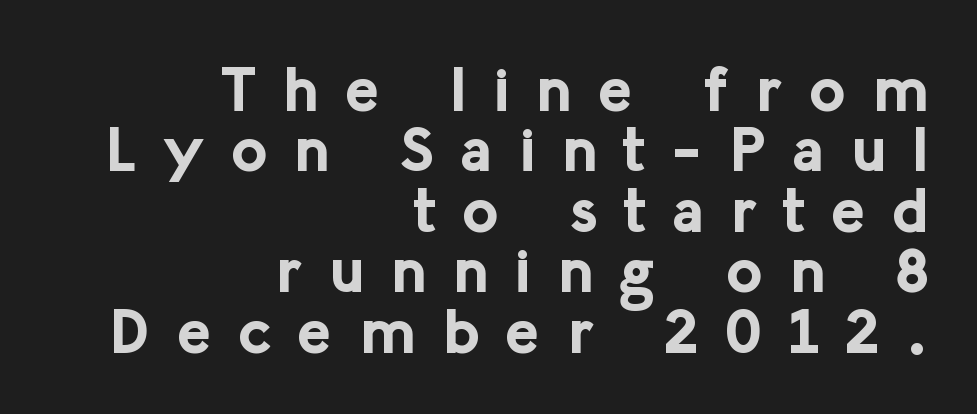
The image shows 63 px bold sans-serif type, upright; set right-aligned, tight line spacing (0.96x), unusually wide letter spacing (+0.42 em), not underlined; low stroke contrast and a medium x-height.
